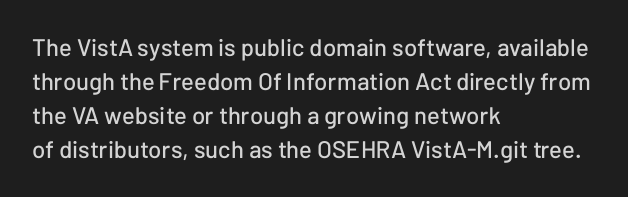
{"italic": "no", "underline": "no", "align": "left", "line_spacing": "normal", "line_spacing_ratio": 1.41, "letter_spacing": "normal", "letter_spacing_em": 0.0, "glyph_px": 24}
